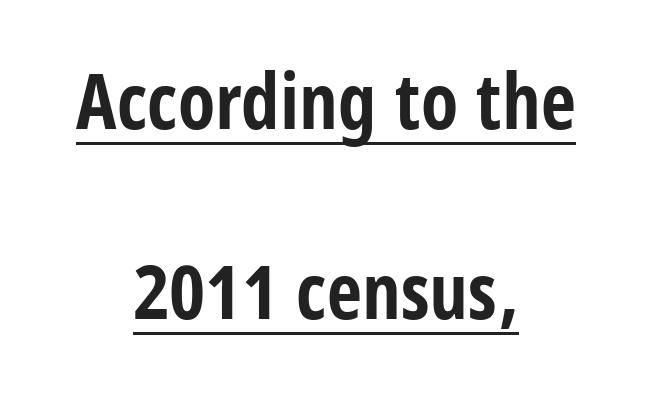
Q: Is the text bold? A: Yes.
Q: Is the text italic (slanted)? A: No, it is upright.
Q: Is the typeface a serif or a sans-serif typeface? A: Sans-serif.
Q: Is the text underlined? A: Yes.
Q: How is the paragraph aligned? A: Centered.
Q: Is the spacing between letters normal or unusually wide? A: Normal.
Q: Is the spacing between lines tight, normal or loose? A: Loose.
Q: Width (condensed, normal, or wide)? A: Condensed.
Q: Stroke contrast? A: Low.
Q: x-height? A: Large.
Q: Monospaced? A: No.
